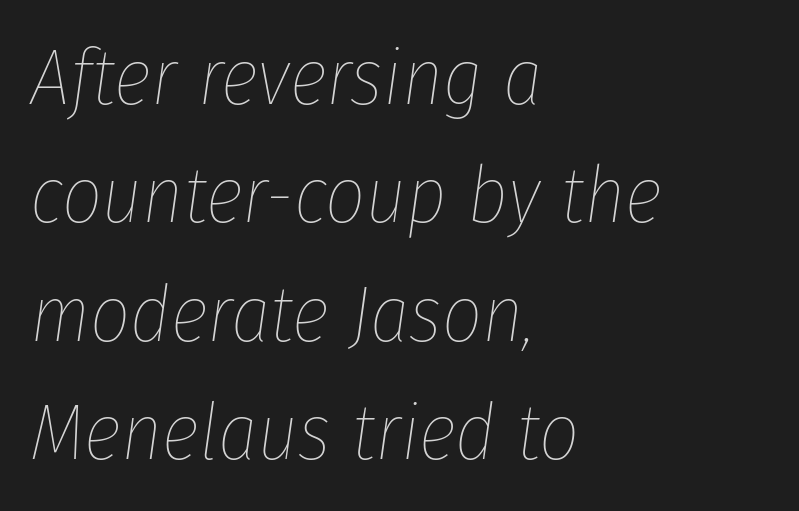
The image shows 79 px thin, condensed type, italic (leaning right); set left-aligned, normal line spacing (1.5x), normal letter spacing, not underlined; low stroke contrast and a medium x-height.
